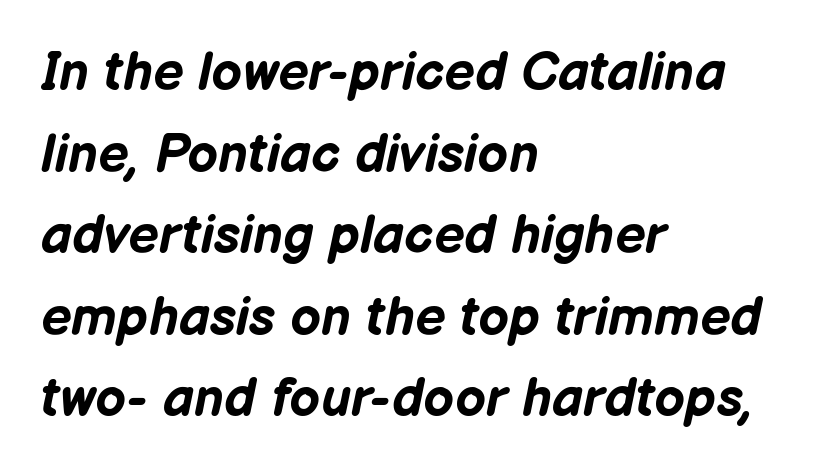
Q: Is the text bold? A: Yes.
Q: Is the text italic (slanted)? A: Yes, it leans right by about 12 degrees.
Q: Is the text underlined? A: No.
Q: How is the paragraph aligned? A: Left-aligned.
Q: Is the spacing between letters normal or unusually wide? A: Normal.
Q: Is the spacing between lines tight, normal or loose? A: Normal.
Q: Width (condensed, normal, or wide)? A: Normal.
Q: Stroke contrast? A: Low.
Q: x-height? A: Medium.
Q: Monospaced? A: No.
